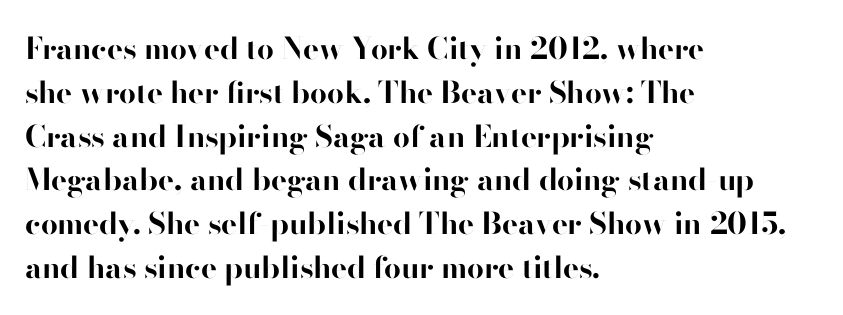
Q: Is the text bold? A: Yes.
Q: Is the text italic (slanted)? A: No, it is upright.
Q: Is the typeface a serif or a sans-serif typeface? A: Sans-serif.
Q: Is the text underlined? A: No.
Q: How is the paragraph aligned? A: Left-aligned.
Q: Is the spacing between letters normal or unusually wide? A: Normal.
Q: Is the spacing between lines tight, normal or loose? A: Normal.
Q: Width (condensed, normal, or wide)? A: Normal.
Q: Stroke contrast? A: High.
Q: x-height? A: Small.
Q: Monospaced? A: No.
